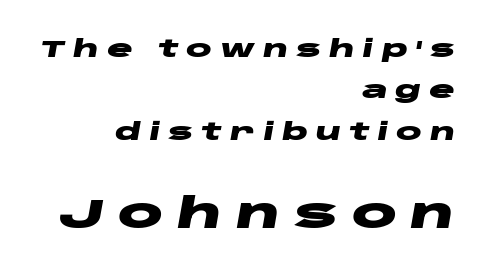
Q: Is the text bold? A: Yes.
Q: Is the text italic (slanted)? A: Yes, it leans right by about 10 degrees.
Q: Is the text underlined? A: No.
Q: How is the paragraph aligned? A: Right-aligned.
Q: Is the spacing between letters normal or unusually wide? A: Unusually wide.
Q: Which block of text is set in a larger size, the first (top) or the second (bottom)? A: The second (bottom) one.
Q: Width (condensed, normal, or wide)? A: Wide.
Q: Stroke contrast? A: Low.
Q: x-height? A: Large.
Q: Monospaced? A: No.
